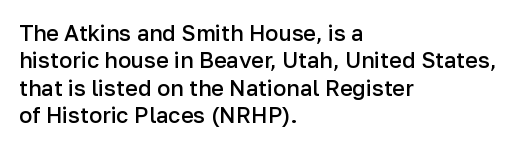
Q: Is the text bold? A: Semi-bold.
Q: Is the text italic (slanted)? A: No, it is upright.
Q: Is the text underlined? A: No.
Q: How is the paragraph aligned? A: Left-aligned.
Q: Is the spacing between letters normal or unusually wide? A: Normal.
Q: Is the spacing between lines tight, normal or loose? A: Normal.
